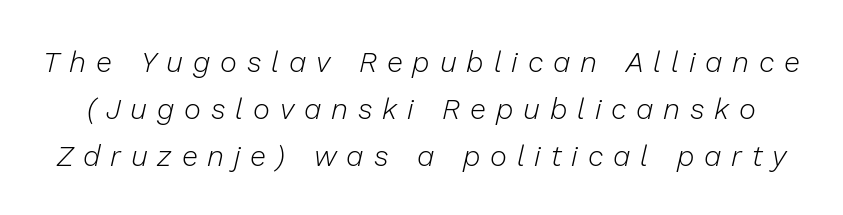
Q: Is the text bold? A: No.
Q: Is the text italic (slanted)? A: Yes, it leans right by about 13 degrees.
Q: Is the text underlined? A: No.
Q: Is the spacing between letters normal or unusually wide? A: Unusually wide.
Q: Is the spacing between lines tight, normal or loose? A: Normal.
Q: Width (condensed, normal, or wide)? A: Normal.
Q: Stroke contrast? A: Low.
Q: x-height? A: Medium.
Q: Monospaced? A: No.
